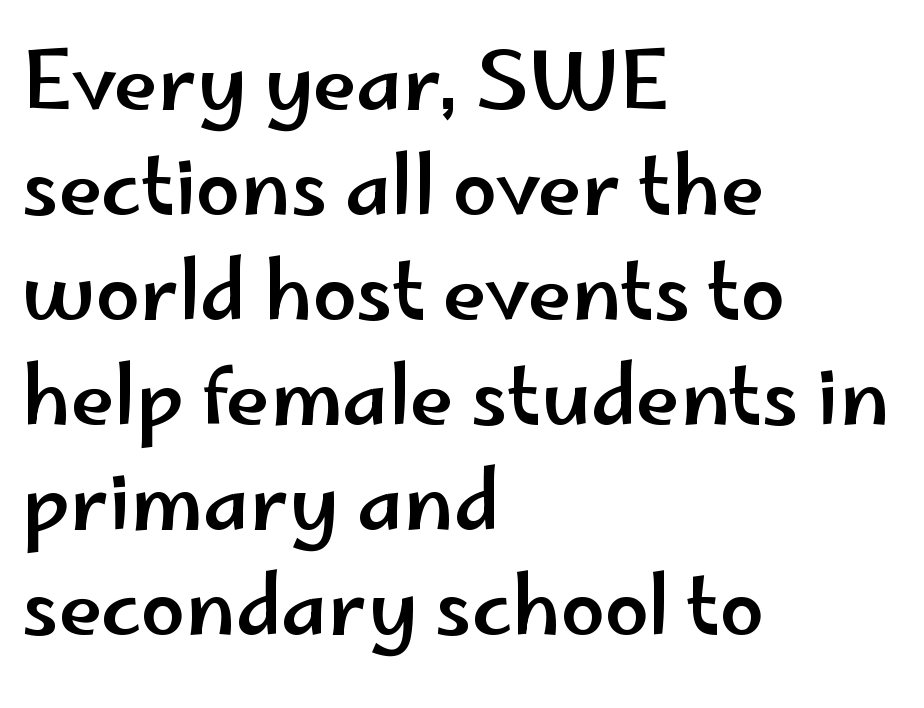
The image shows 79 px wide sans-serif type, upright; set left-aligned, normal line spacing (1.33x), normal letter spacing, not underlined; low stroke contrast and a small x-height.
